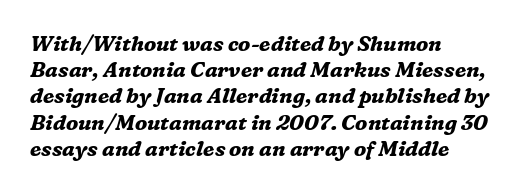
This rendering uses left alignment, leaving the right contour irregular. This is oblique type, the kind used for emphasis or titles. A typesetter would call this zero additional tracking. Its strokes are broad and dark, the hallmark of bold type. Underlining? Definitely not there.
